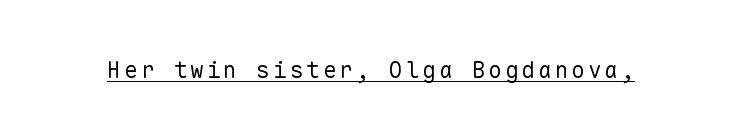
Upright lettering throughout. Honestly, the underline is the first thing you notice here. Vertical stems look standard width or narrower in stroke.
